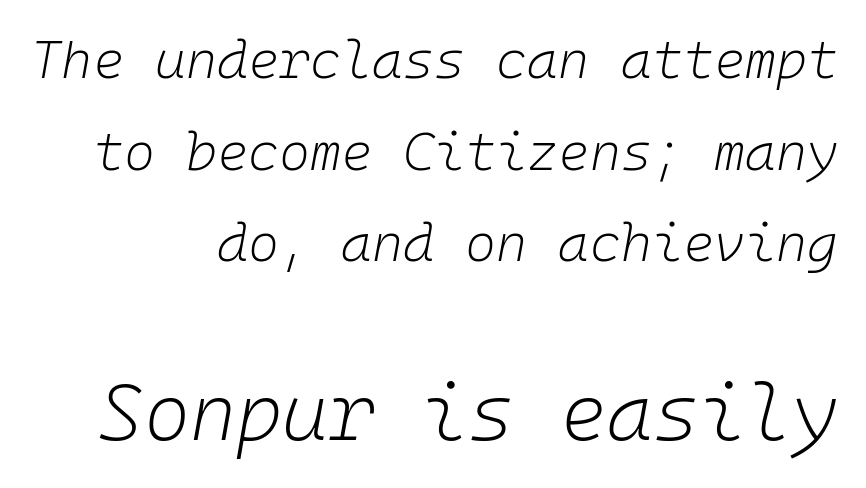
The font is comparable to plain body text, perhaps lighter. Looking at the ascenders, they clearly lean. Letter spacing: default. Block two is the big one; block one sits smaller above it. Compared with a flush-left layout, this one pins lines to the opposite, right side. Just letters on the line, the space beneath them empty.
